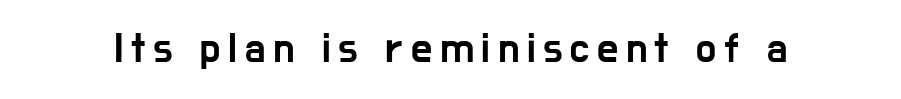
The image shows 42 px condensed sans-serif type, upright; set not underlined; low stroke contrast and a medium x-height.
